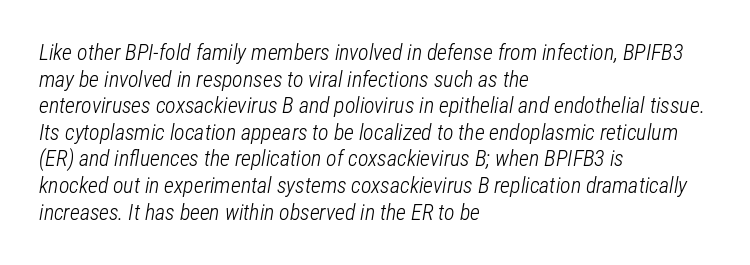
The image shows 22 px text type, italic (leaning right); set left-aligned, line spacing 1.21x, normal letter spacing, not underlined.
